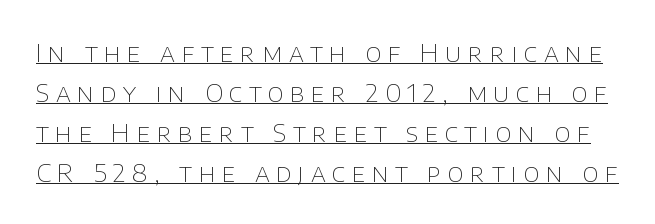
Q: Is the text bold? A: No.
Q: Is the text italic (slanted)? A: No, it is upright.
Q: Is the text underlined? A: Yes.
Q: Is the spacing between letters normal or unusually wide? A: Unusually wide.
Q: Is the spacing between lines tight, normal or loose? A: Normal.
